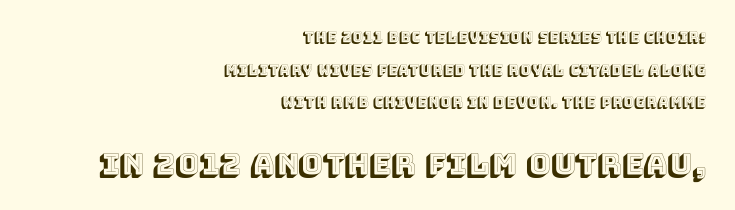
The image shows 29 px text type, upright; set right-aligned, loose line spacing (2.33x), normal letter spacing, not underlined; the second (bottom) block is 2.07x larger; a large x-height.
